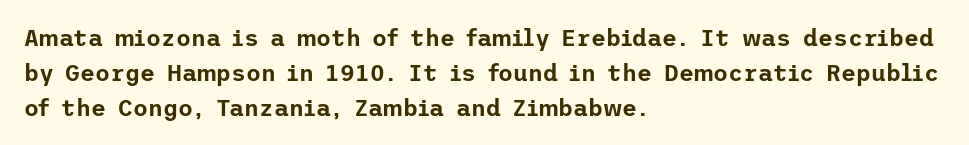
{"italic": "no", "underline": "no", "align": "left", "line_spacing": "normal", "line_spacing_ratio": 1.52, "letter_spacing": "normal", "letter_spacing_em": 0.0, "glyph_px": 23}
